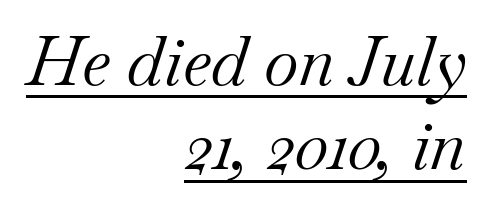
{"serif": "yes", "italic": "yes", "lean": "right", "slant_degrees": 18, "bold": "no", "weight": "regular", "width": "normal", "stroke_contrast": "medium", "x_height": "small", "monospaced": "no", "underline": "yes", "align": "right", "line_spacing": "normal", "line_spacing_ratio": 1.26, "letter_spacing": "normal", "letter_spacing_em": 0.0, "glyph_px": 67}
